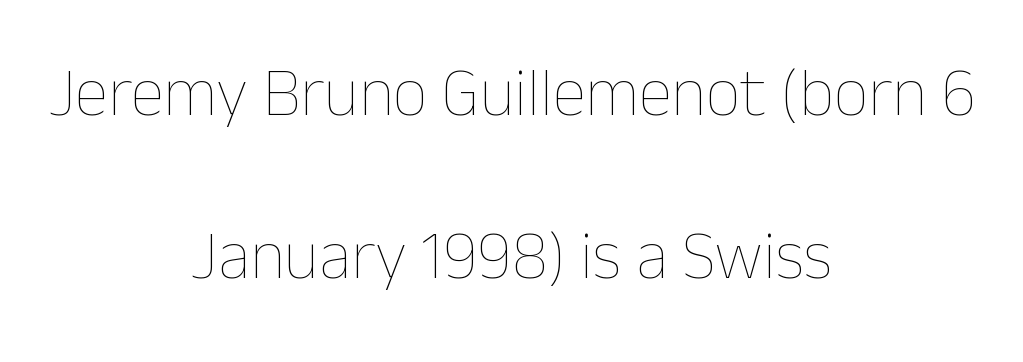
One-word summary of the alignment: center. Think of a printed novel: that variable character pitch is what you see here. Nope, not italic — everything's standing straight. If you measured baseline to baseline, you'd find a long distance.
